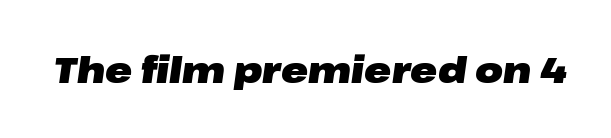
The image shows 36 px heavy, wide type, italic (leaning right); set normal letter spacing, not underlined; low stroke contrast and a medium x-height.
